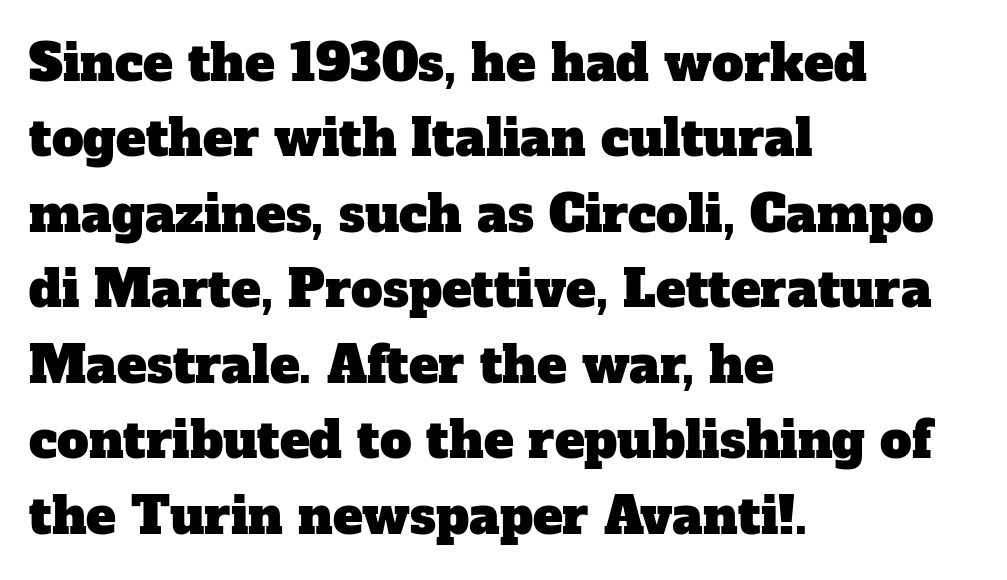
Q: Is the typeface a serif or a sans-serif typeface? A: Serif.
Q: Is the text underlined? A: No.
Q: How is the paragraph aligned? A: Left-aligned.
Q: Is the spacing between letters normal or unusually wide? A: Normal.
Q: Is the spacing between lines tight, normal or loose? A: Normal.
Q: Width (condensed, normal, or wide)? A: Normal.
Q: Stroke contrast? A: Low.
Q: x-height? A: Medium.
Q: Monospaced? A: No.
